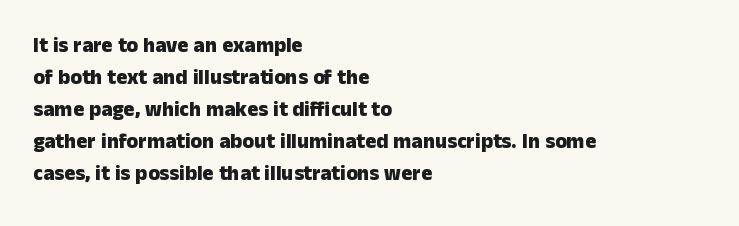
Q: Is the text bold? A: Yes.
Q: Is the text italic (slanted)? A: No, it is upright.
Q: Is the text underlined? A: No.
Q: How is the paragraph aligned? A: Left-aligned.
Q: Is the spacing between letters normal or unusually wide? A: Normal.
Q: Is the spacing between lines tight, normal or loose? A: Normal.
